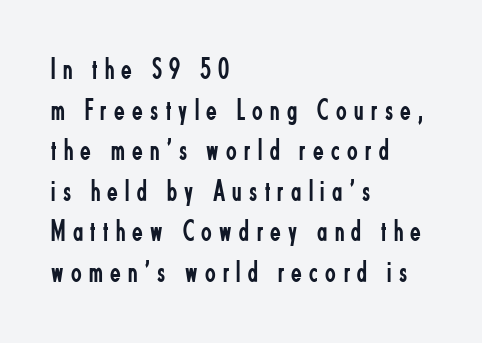
Letters rest on an invisible, unmarked baseline. These lines are composed in type without serifs. On a weight scale, this lands at 450 or below. These lines have a slow, spaced-out rhythm from letter to letter. Line spacing here is normal. Ordinary non-slanted type is in use.
